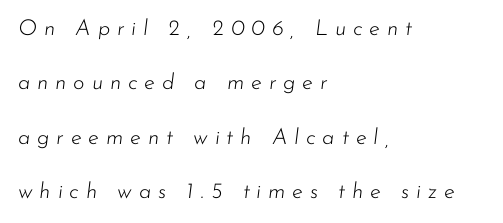
The image shows 22 px text type, italic (leaning right); set left-aligned, loose line spacing (2.47x), unusually wide letter spacing (+0.31 em), not underlined.
